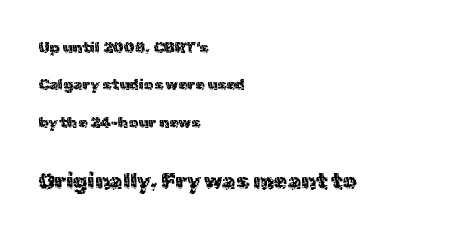
Is the block centered? No — it sits flush against the left margin. Style check: upright. The line texture is even and compact thanks to regular tracking. Type without underlining. Here the second block reads like a headline and the first like body copy. This block would shrink considerably if given ordinary leading; it's expanded now.
